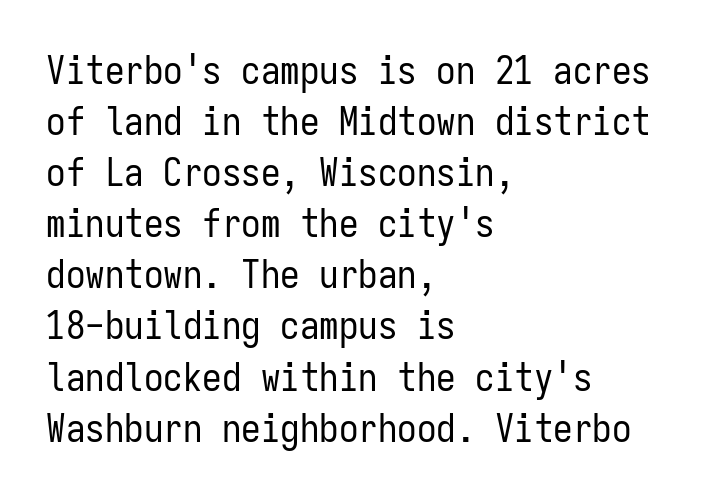
Vertical strokes here are truly vertical. Line spacing here is normal. This rendering employs a face without finishing strokes, i.e., a sans-serif. Fixed-width glyphs throughout — classic coding-font behaviour.
